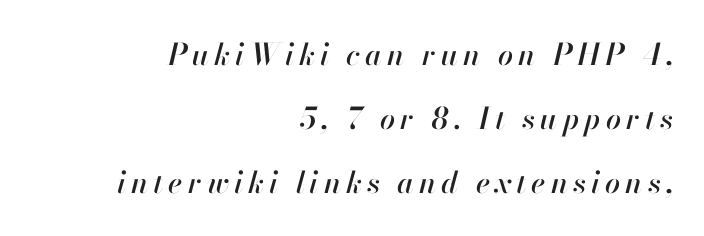
The image shows 30 px text type, italic (leaning right); set right-aligned, loose line spacing (2.13x), not underlined; high stroke contrast and a small x-height.
